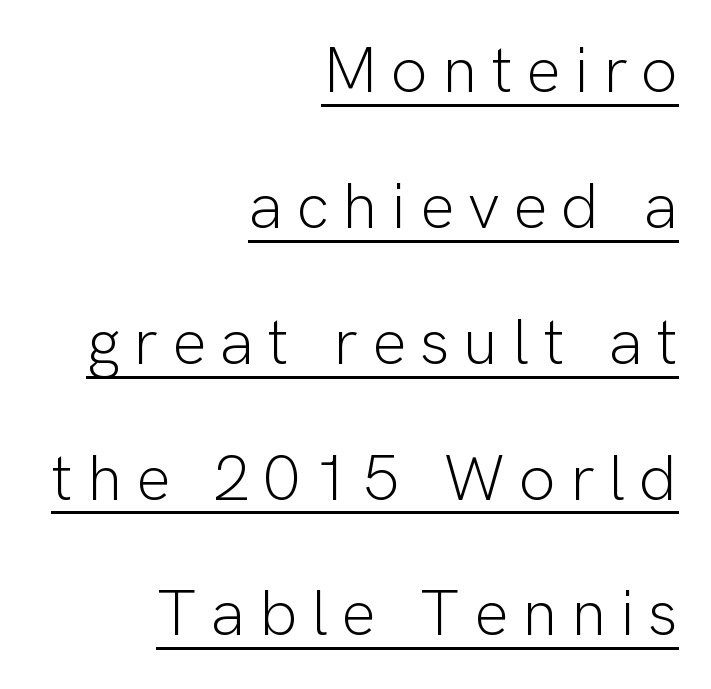
{"serif": "no", "italic": "no", "bold": "no", "weight": "light", "width": "normal", "stroke_contrast": "low", "x_height": "medium", "monospaced": "no", "underline": "yes", "align": "right", "line_spacing": "loose", "line_spacing_ratio": 2.09, "letter_spacing": "wide", "letter_spacing_em": 0.21, "glyph_px": 65}
